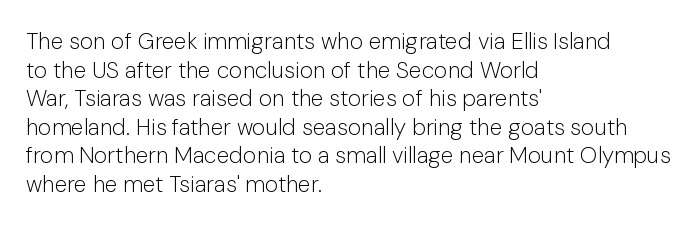
Q: Is the text bold? A: No.
Q: Is the text italic (slanted)? A: No, it is upright.
Q: Is the text underlined? A: No.
Q: How is the paragraph aligned? A: Left-aligned.
Q: Is the spacing between letters normal or unusually wide? A: Normal.
